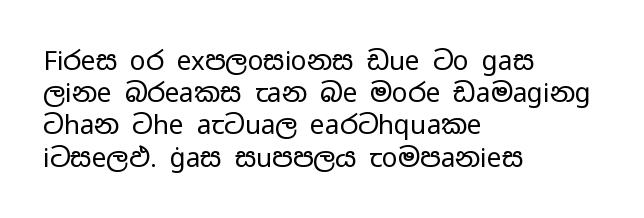
{"italic": "no", "bold": "no", "underline": "no", "align": "left", "line_spacing_ratio": 1.24, "letter_spacing": "normal", "letter_spacing_em": 0.0, "glyph_px": 26}
